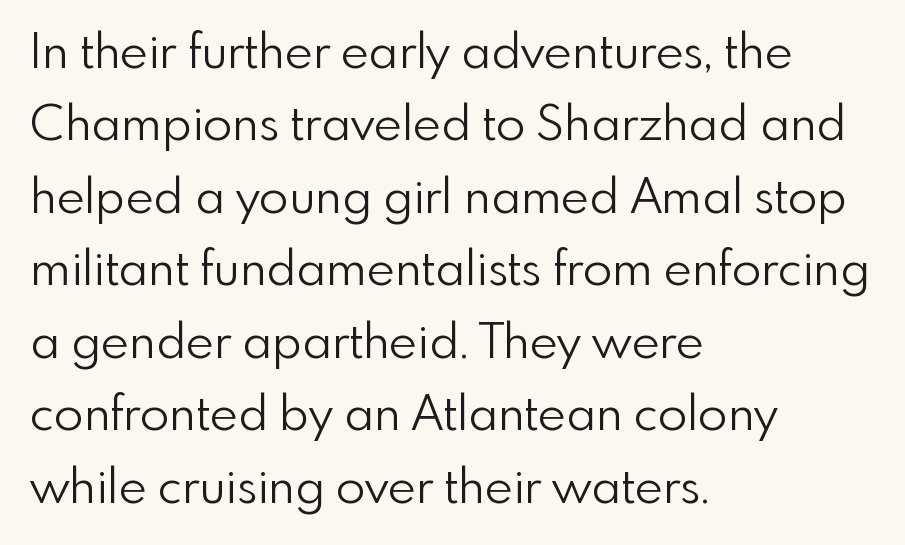
The strokes are not fattened; the text isn't bold. If you measured baseline to baseline, you'd find a middling distance. A typesetter would mark this as roman, not italic. There is no visible air inserted between adjacent glyphs. Letterform terminals end flat and unadorned throughout the passage.
